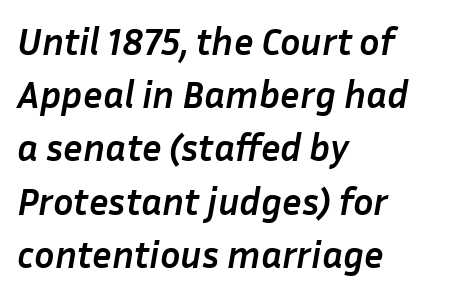
Vertically, the passage feels balanced, rows spaced as you'd expect. The typography opts for an oblique posture over an upright one. A student would call this left alignment; a typographer would say flush left, rag right. What stands out about the letter spacing? Nothing — it is the standard amount. Is this a fixed-width face? No — the glyphs have proportional, varying widths.
